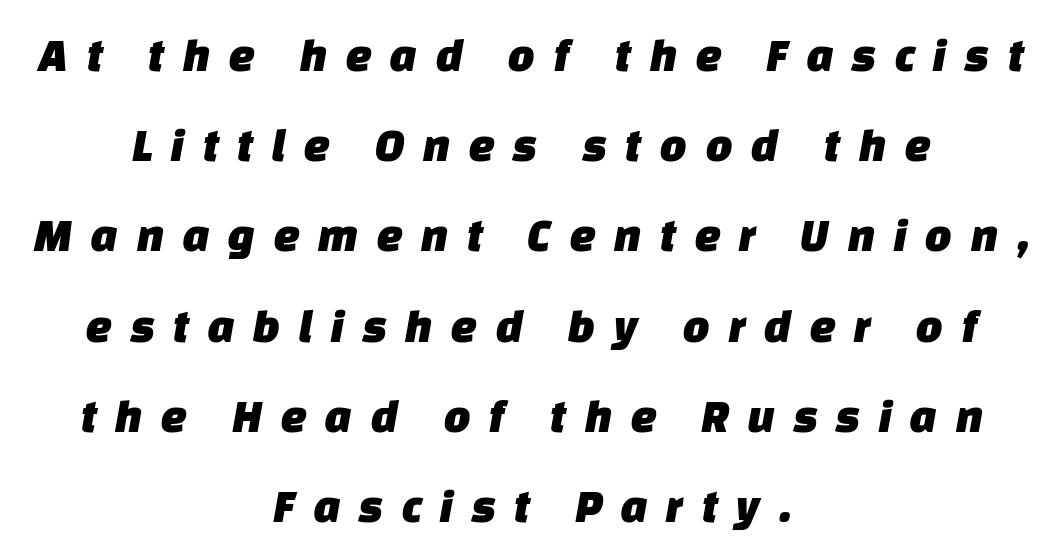
{"serif": "no", "width": "normal", "stroke_contrast": "low", "x_height": "large", "monospaced": "no", "underline": "no", "align": "center", "line_spacing_ratio": 1.88, "letter_spacing": "wide", "letter_spacing_em": 0.36, "glyph_px": 48}
